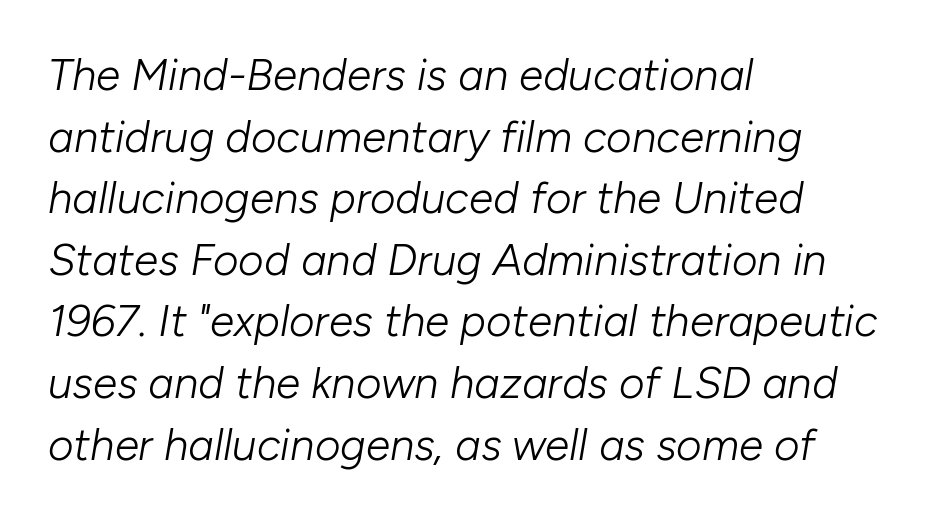
The rag falls on the right side of this text block. The gap between lines stays unmarked. Each word holds together tightly as a unit, with standard inter-letter gaps. A typesetter would mark this as italic. Weight: regular or lighter.
